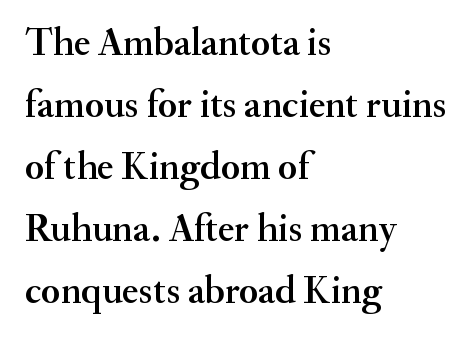
Q: Is the text italic (slanted)? A: No, it is upright.
Q: Is the typeface a serif or a sans-serif typeface? A: Serif.
Q: Is the text underlined? A: No.
Q: How is the paragraph aligned? A: Left-aligned.
Q: Is the spacing between letters normal or unusually wide? A: Normal.
Q: Is the spacing between lines tight, normal or loose? A: Normal.
Q: Width (condensed, normal, or wide)? A: Normal.
Q: Stroke contrast? A: Medium.
Q: x-height? A: Small.
Q: Monospaced? A: No.
